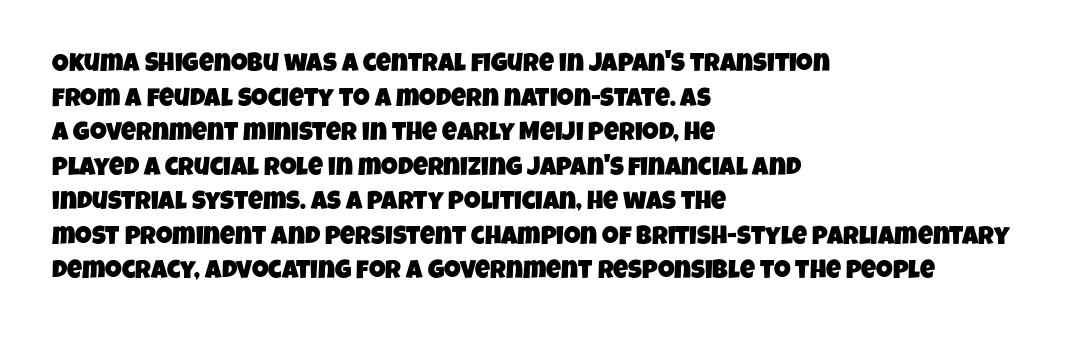
Vertically, the passage feels balanced, rows spaced as you'd expect. Unmarked baselines from the first word to the last. If you drew a ruler down the left edge, every line would touch it. The passage shown has conventional tracking throughout.
